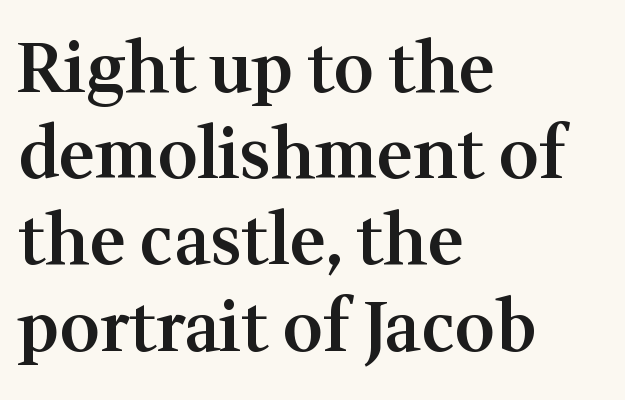
The image shows 69 px semibold serif type, upright; set left-aligned, normal line spacing (1.25x), normal letter spacing, not underlined; medium stroke contrast and a medium x-height.
